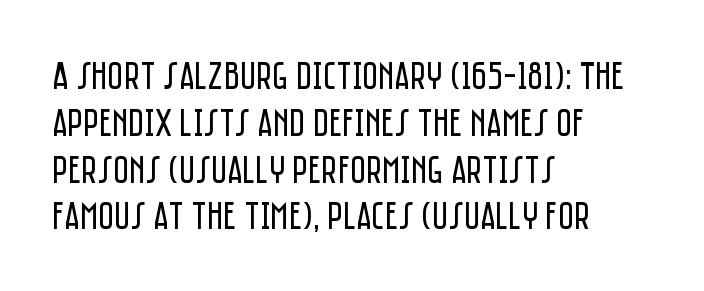
Q: Is the text bold? A: No.
Q: Is the text italic (slanted)? A: No, it is upright.
Q: Is the typeface a serif or a sans-serif typeface? A: Sans-serif.
Q: Is the text underlined? A: No.
Q: How is the paragraph aligned? A: Left-aligned.
Q: Is the spacing between letters normal or unusually wide? A: Normal.
Q: Width (condensed, normal, or wide)? A: Condensed.
Q: Stroke contrast? A: Low.
Q: x-height? A: Large.
Q: Monospaced? A: No.
